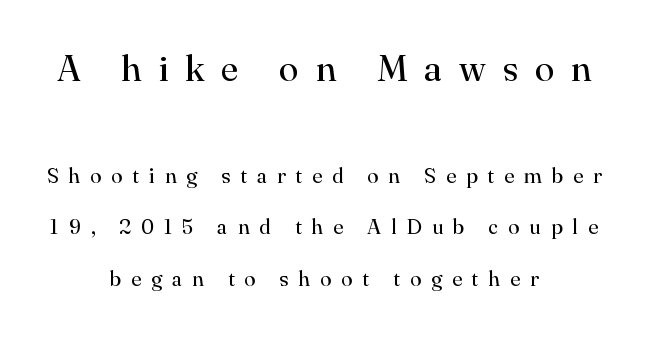
This sample uses expanded letter spacing, leaving extra air between glyphs. The whitespace from short lines is split evenly between both sides. Has an underline been added? It has not. Here the first block reads like a headline and the second like body copy. You could not count columns in this text — the font is proportionally spaced.
